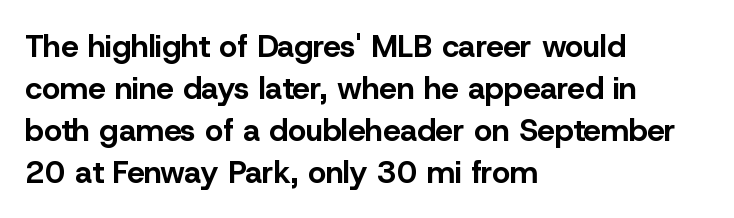
Q: Is the text bold? A: Yes.
Q: Is the text italic (slanted)? A: No, it is upright.
Q: Is the typeface a serif or a sans-serif typeface? A: Sans-serif.
Q: Is the text underlined? A: No.
Q: How is the paragraph aligned? A: Left-aligned.
Q: Is the spacing between letters normal or unusually wide? A: Normal.
Q: Is the spacing between lines tight, normal or loose? A: Normal.
Q: Width (condensed, normal, or wide)? A: Normal.
Q: Stroke contrast? A: Low.
Q: x-height? A: Medium.
Q: Monospaced? A: No.
